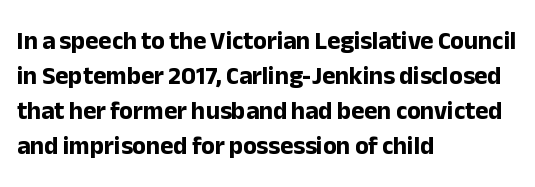
The image shows 25 px bold type, upright; set left-aligned, normal line spacing (1.4x), normal letter spacing, not underlined.
